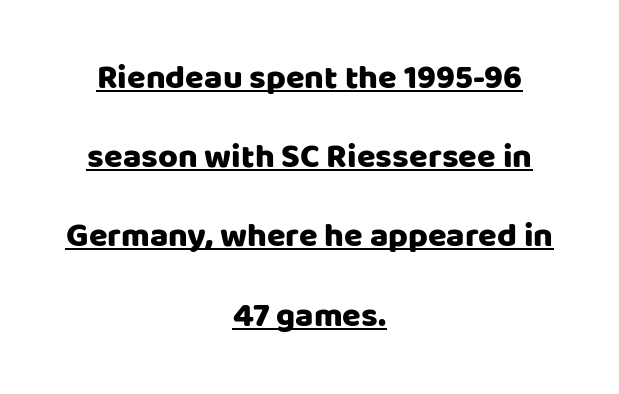
Q: Is the text italic (slanted)? A: No, it is upright.
Q: Is the typeface a serif or a sans-serif typeface? A: Sans-serif.
Q: Is the text underlined? A: Yes.
Q: How is the paragraph aligned? A: Centered.
Q: Is the spacing between letters normal or unusually wide? A: Normal.
Q: Is the spacing between lines tight, normal or loose? A: Loose.
Q: Width (condensed, normal, or wide)? A: Normal.
Q: Stroke contrast? A: Low.
Q: x-height? A: Large.
Q: Monospaced? A: No.
